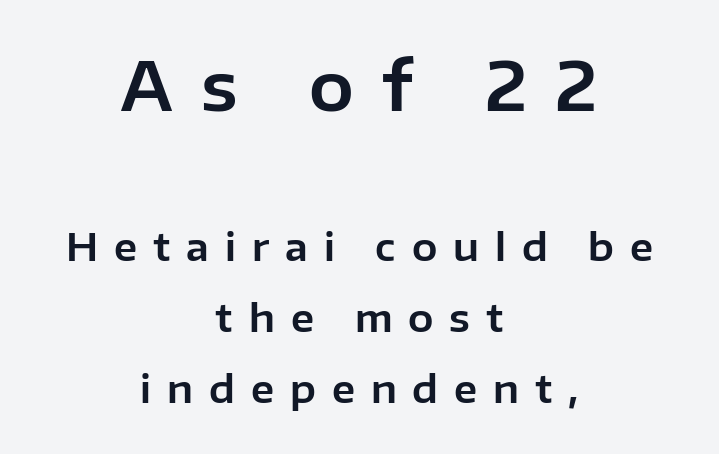
The image shows 67 px sans-serif type, upright; set centered, line spacing 1.88x, unusually wide letter spacing (+0.42 em), not underlined; the first (top) block is 1.76x larger; low stroke contrast and a medium x-height.
